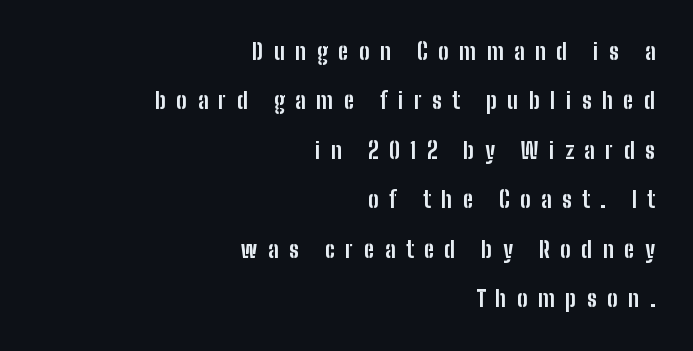
Q: Is the text bold? A: Yes.
Q: Is the text italic (slanted)? A: No, it is upright.
Q: Is the text underlined? A: No.
Q: How is the paragraph aligned? A: Right-aligned.
Q: Is the spacing between letters normal or unusually wide? A: Unusually wide.
Q: Is the spacing between lines tight, normal or loose? A: Loose.
